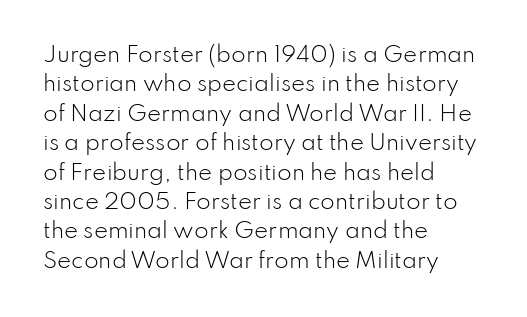
Q: Is the text bold? A: No.
Q: Is the text italic (slanted)? A: No, it is upright.
Q: Is the text underlined? A: No.
Q: How is the paragraph aligned? A: Left-aligned.
Q: Is the spacing between letters normal or unusually wide? A: Normal.
Q: Is the spacing between lines tight, normal or loose? A: Normal.
